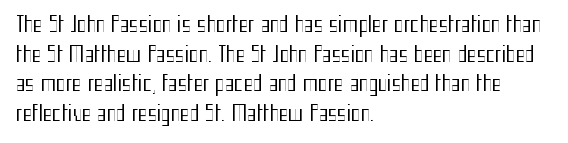
Q: Is the text bold? A: No.
Q: Is the text italic (slanted)? A: No, it is upright.
Q: Is the text underlined? A: No.
Q: How is the paragraph aligned? A: Left-aligned.
Q: Is the spacing between letters normal or unusually wide? A: Normal.
Q: Is the spacing between lines tight, normal or loose? A: Normal.
